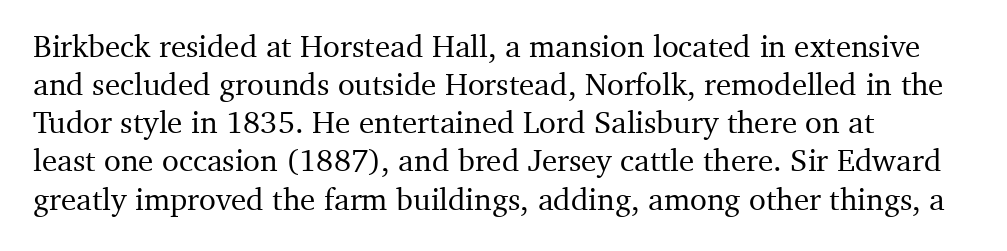
The image shows 31 px serif type, upright; set left-aligned, line spacing 1.23x, normal letter spacing, not underlined; medium stroke contrast and a medium x-height.
